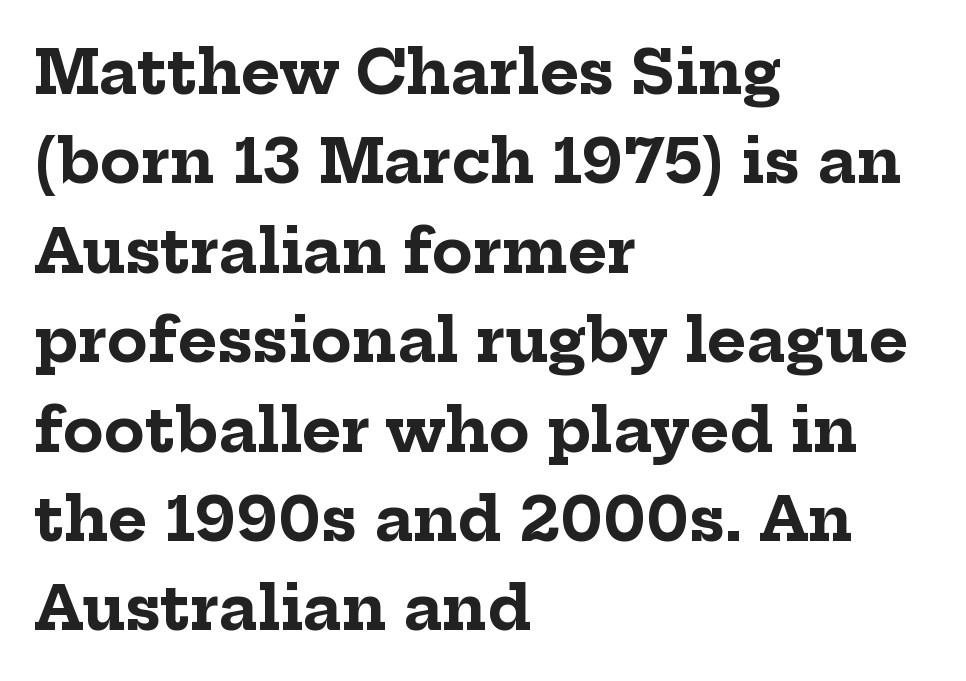
The image shows 60 px bold serif type, upright; set left-aligned, normal line spacing (1.49x), normal letter spacing, not underlined; low stroke contrast and a medium x-height.
